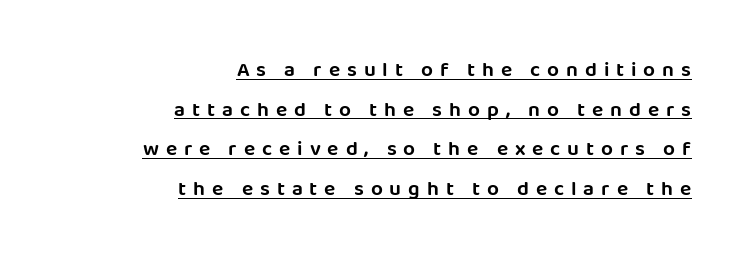
{"italic": "no", "underline": "yes", "align": "right", "line_spacing_ratio": 1.89, "letter_spacing": "wide", "letter_spacing_em": 0.33, "glyph_px": 21}
